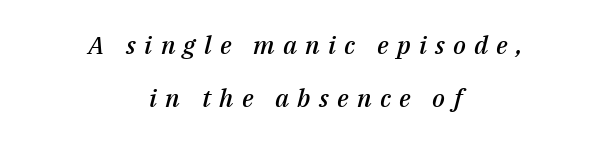
Is the type slanted? Yes — the strokes lean at a clear angle. The leading is generous, giving the passage an open texture. The text block is weighted toward neither margin, spreading evenly from the middle. Characters follow at a spacing far wider than the type designer built in. Strokes here are thickened, but only to semibold level.
